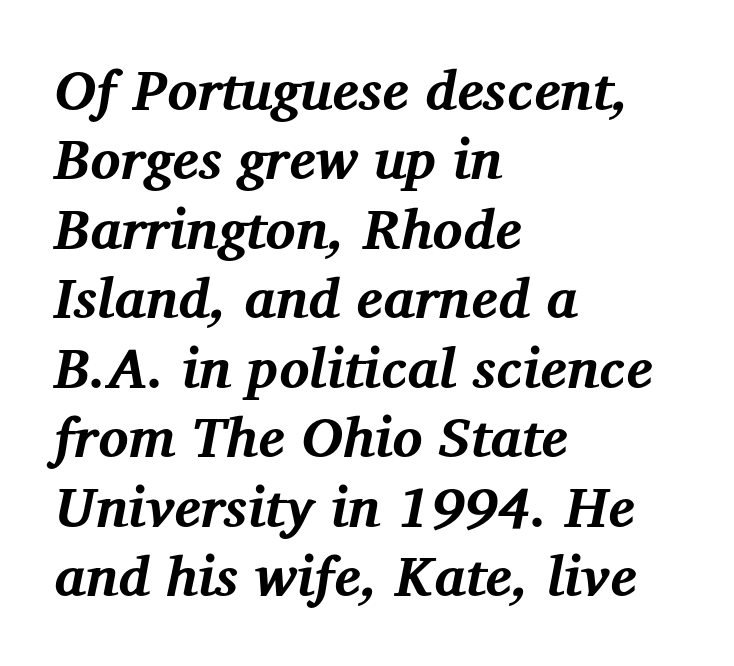
Heavy-handed strokes throughout: this text is bold. Classification — serif. You could call the tracking neutral — neither tight nor loose. Does the copy run flush right? No — it runs flush left. Every character sits at an angle, as italics do.
